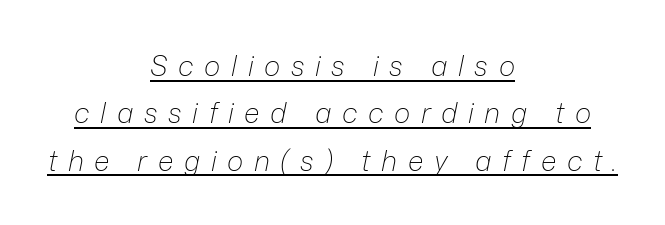
This rendering widens character spacing well past its baseline value. Tall strokes in this sample are angled rather than plumb. The typesetter has applied underlining to the passage shown. The characters are drawn with everyday or finer stroke widths.
